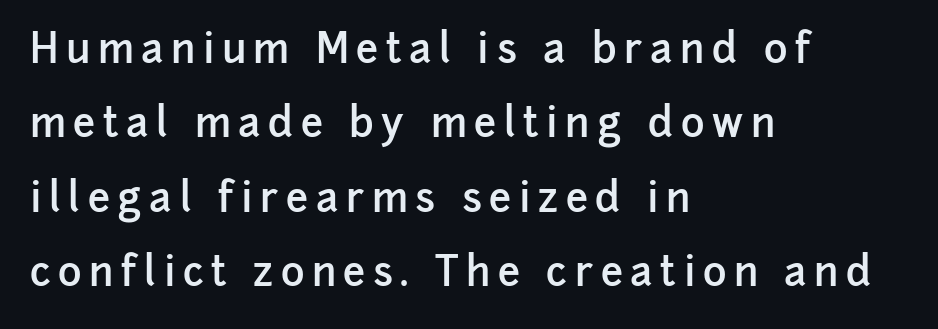
The image shows 40 px semibold sans-serif type, upright; set left-aligned, line spacing 1.86x, not underlined; low stroke contrast and a medium x-height.
